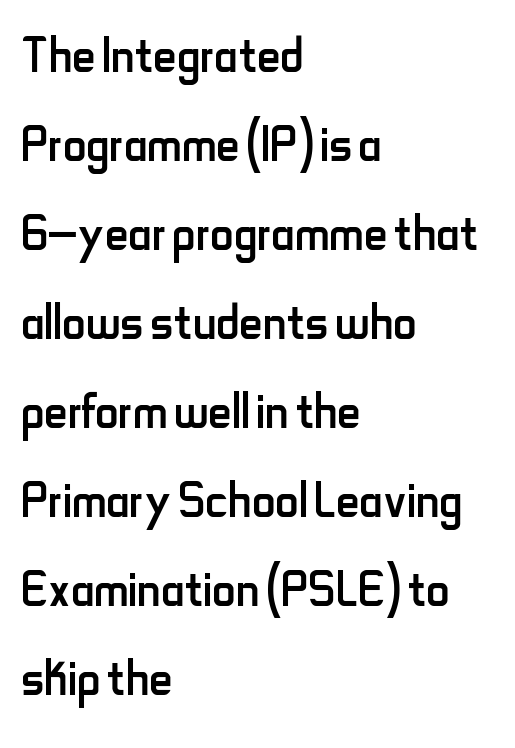
The image shows 65 px regular-weight, condensed sans-serif type, upright; set left-aligned, normal line spacing (1.37x), normal letter spacing, not underlined; low stroke contrast and a small x-height.
